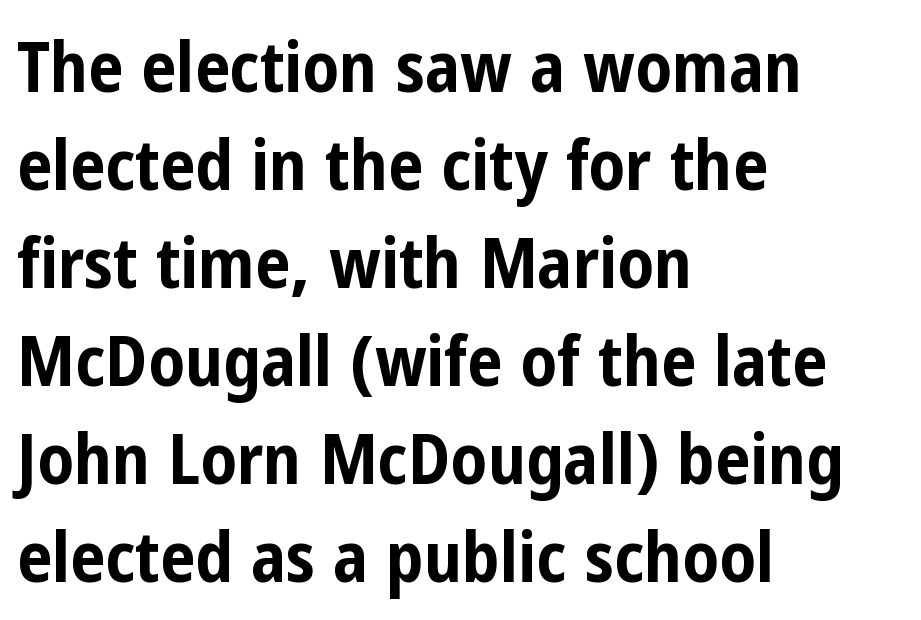
One-word summary of the alignment: left. Is there any slant? The stems are plumb. The face used here has the dense, thick strokes of a bold. A clean baseline with only descenders dipping below it. Each word holds together tightly as a unit, with standard inter-letter gaps. Horizontal bands of white between lines are of average thickness.
